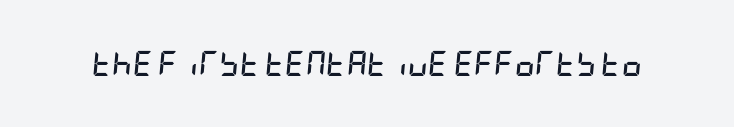
Q: Is the text bold? A: Yes.
Q: Is the text italic (slanted)? A: Yes, it leans right by about 5 degrees.
Q: Is the text underlined? A: No.
Q: Is the spacing between letters normal or unusually wide? A: Normal.
